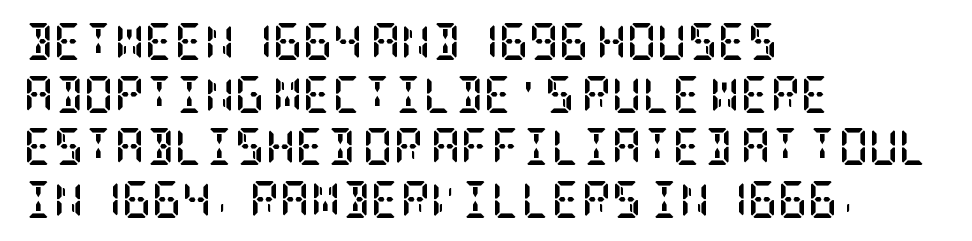
The image shows 37 px semibold, condensed serif type, upright; set left-aligned, normal line spacing (1.42x), normal letter spacing, not underlined; low stroke contrast and a large x-height.
